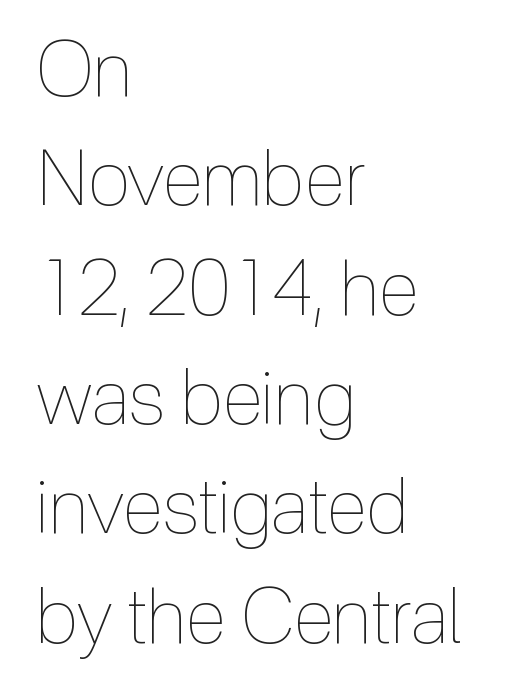
Q: Is the text bold? A: No.
Q: Is the text italic (slanted)? A: No, it is upright.
Q: Is the text underlined? A: No.
Q: How is the paragraph aligned? A: Left-aligned.
Q: Is the spacing between letters normal or unusually wide? A: Normal.
Q: Is the spacing between lines tight, normal or loose? A: Normal.
Q: Width (condensed, normal, or wide)? A: Condensed.
Q: x-height? A: Medium.
Q: Monospaced? A: No.
